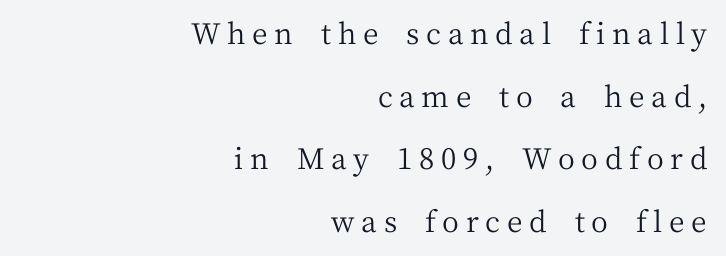
{"serif": "yes", "italic": "no", "bold": "no", "weight": "regular", "width": "normal", "stroke_contrast": "medium", "x_height": "medium", "monospaced": "no", "underline": "no", "align": "right", "line_spacing": "loose", "line_spacing_ratio": 2.16, "letter_spacing": "wide", "letter_spacing_em": 0.23, "glyph_px": 29}
